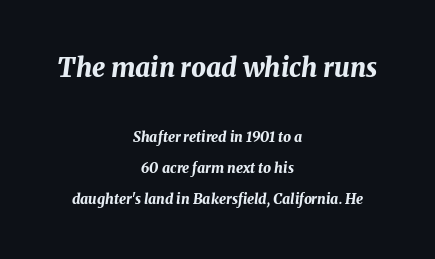
Tall strokes in this sample are angled rather than plumb. Bold? Absolutely — the strokes are thick and heavy. Honestly, there is no underline to notice here at all. Nothing unusual about the tracking: characters are spaced as the font intends.
